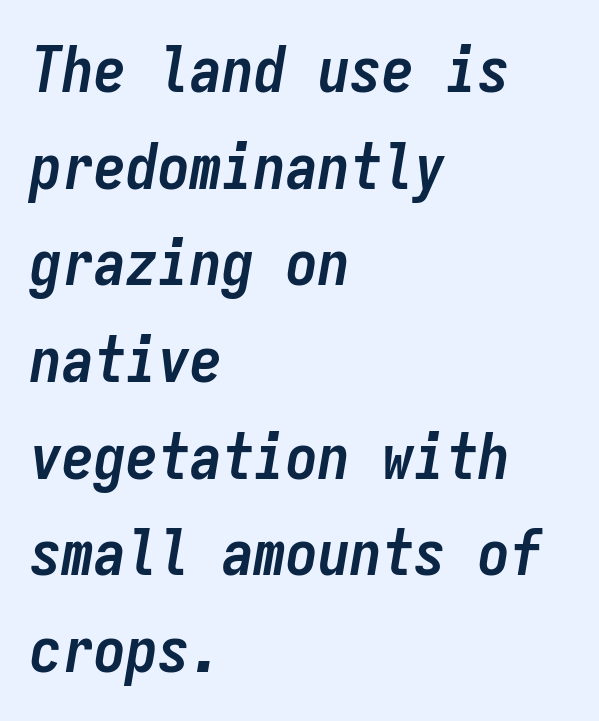
{"italic": "yes", "lean": "right", "slant_degrees": 9, "bold": "yes", "weight": "semibold", "width": "condensed", "stroke_contrast": "low", "x_height": "medium", "monospaced": "yes", "underline": "no", "align": "left", "line_spacing": "normal", "line_spacing_ratio": 1.51, "letter_spacing": "normal", "letter_spacing_em": 0.0, "glyph_px": 64}
